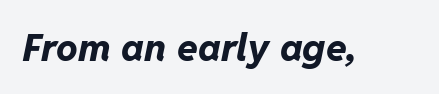
Descenders hang freely into open space. The passage shown has conventional tracking throughout. Italic? Definitely — the glyphs are oblique. These lines carry a lot of weight — the face is fully bold. Proportional: the letters do not fall into vertical columns.
